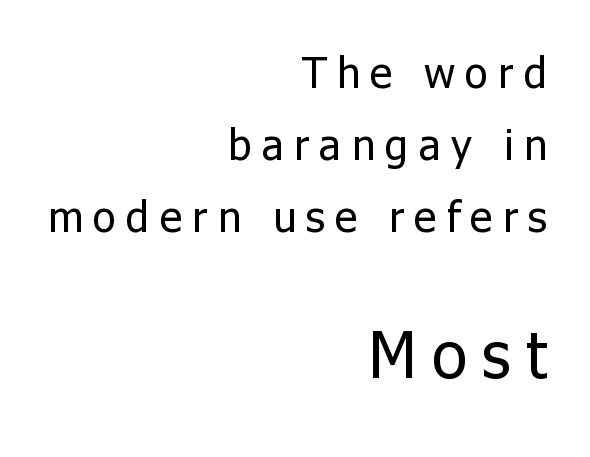
No word sits above an underline. A typesetter would call this heavily tracked-out type. Is there much room between lines? A standard amount, neither cramped nor airy. Every stem runs plumb, perpendicular to the baseline.
